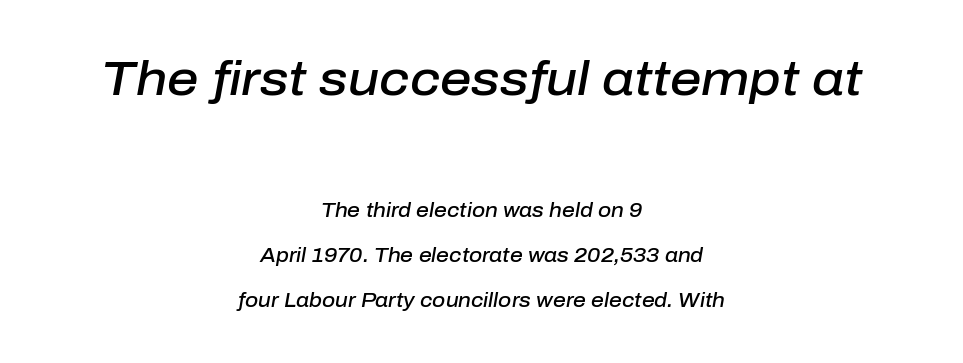
Q: Is the text bold? A: Semi-bold.
Q: Is the text italic (slanted)? A: Yes, it leans right by about 10 degrees.
Q: Is the text underlined? A: No.
Q: How is the paragraph aligned? A: Centered.
Q: Is the spacing between letters normal or unusually wide? A: Normal.
Q: Is the spacing between lines tight, normal or loose? A: Loose.
Q: Which block of text is set in a larger size, the first (top) or the second (bottom)? A: The first (top) one.
Q: Width (condensed, normal, or wide)? A: Normal.
Q: Stroke contrast? A: Low.
Q: x-height? A: Medium.
Q: Monospaced? A: No.
